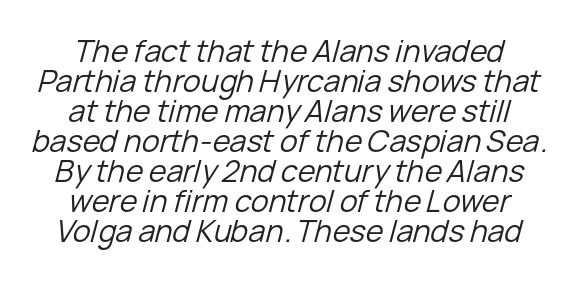
{"italic": "yes", "lean": "right", "slant_degrees": 15, "bold": "no", "weight": "regular", "width": "normal", "stroke_contrast": "low", "x_height": "medium", "monospaced": "no", "underline": "no", "align": "center", "line_spacing": "tight", "line_spacing_ratio": 1.0, "letter_spacing": "normal", "letter_spacing_em": 0.0, "glyph_px": 30}
